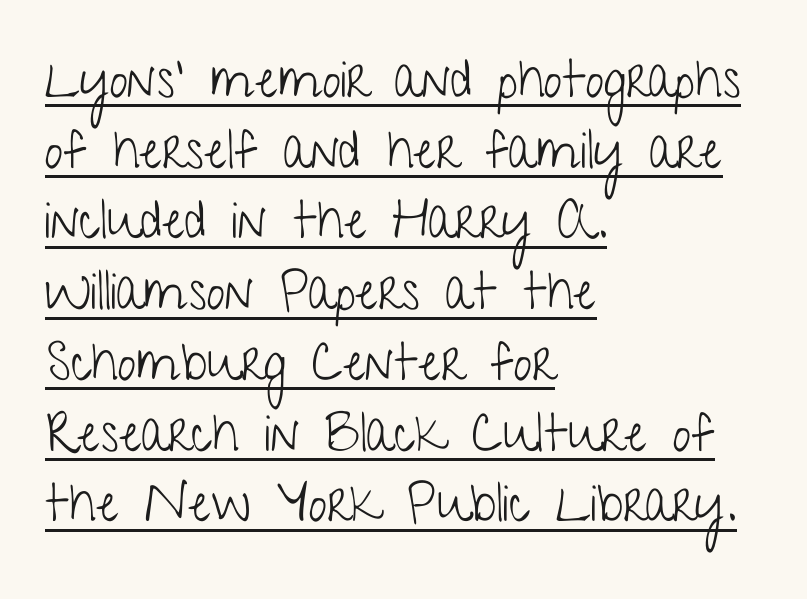
This rendering features underlined lettering. Students, observe: this is what conventionally led text looks like. Nope, no serifs anywhere on these letters. Honestly, the letter spacing is just normal — you wouldn't notice it.
